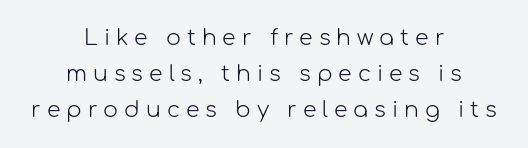
Q: Is the text bold? A: No.
Q: Is the text italic (slanted)? A: No, it is upright.
Q: Is the text underlined? A: No.
Q: How is the paragraph aligned? A: Centered.
Q: Is the spacing between letters normal or unusually wide? A: Unusually wide.
Q: Is the spacing between lines tight, normal or loose? A: Normal.
